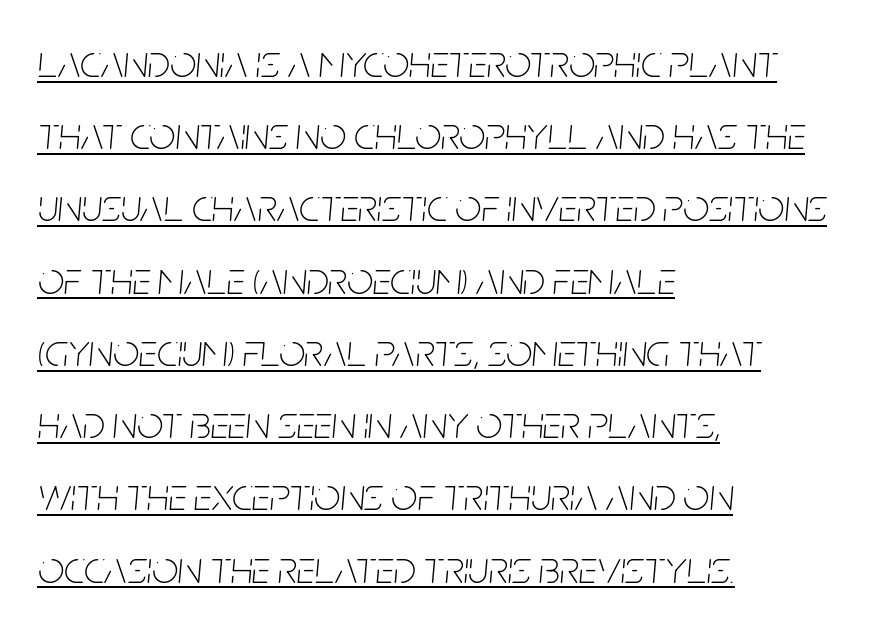
{"italic": "yes", "lean": "right", "slant_degrees": 5, "bold": "no", "weight": "thin", "width": "condensed", "stroke_contrast": "low", "x_height": "large", "monospaced": "no", "underline": "yes", "align": "left", "line_spacing": "normal", "line_spacing_ratio": 1.57, "letter_spacing": "normal", "letter_spacing_em": 0.0, "glyph_px": 46}
